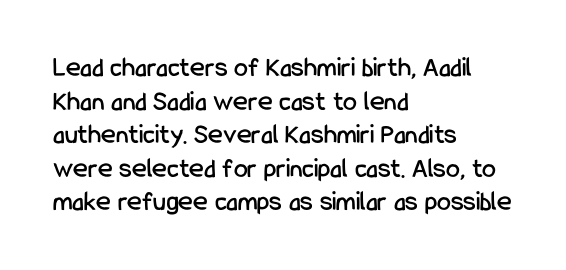
Lines of text with bare space underneath. Typographically, this falls in the sans-serif category. Horizontal alignment here is leftward, the default for most running prose. If you drew a line through each stem, it would be perfectly vertical. Spacing between characters is what you'd get straight out of the box. Character widths vary here, with narrow letters taking less room than wide ones.
